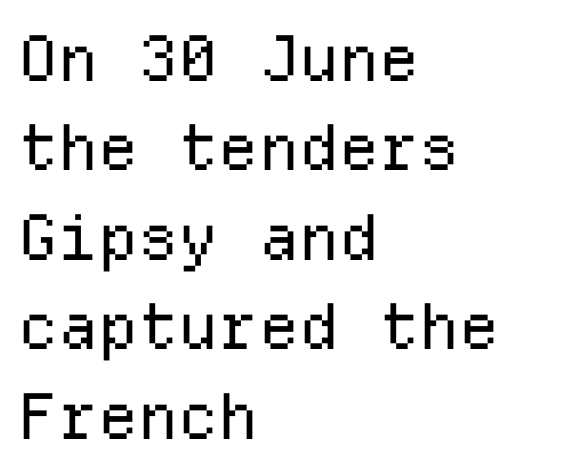
A typesetter would mark this as roman, not italic. No heavy texture on the line: the type isn't bold. No extra tracking has been applied to these lines. Vertical spacing — default. Classification — sans serif. Only glyphs here, with clear space below each row.
